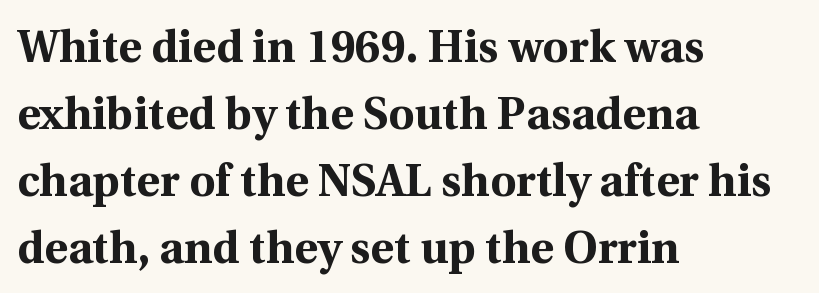
{"serif": "yes", "italic": "no", "bold": "yes", "weight": "bold", "width": "normal", "x_height": "medium", "monospaced": "no", "underline": "no", "align": "left", "line_spacing": "normal", "line_spacing_ratio": 1.49, "letter_spacing": "normal", "letter_spacing_em": 0.0, "glyph_px": 45}
